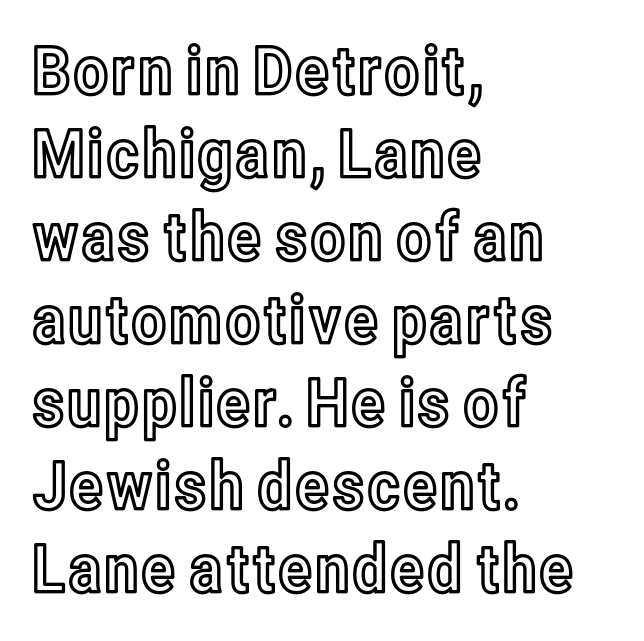
The image shows 67 px condensed type, upright; set left-aligned, line spacing 1.24x, normal letter spacing, not underlined; a medium x-height.
